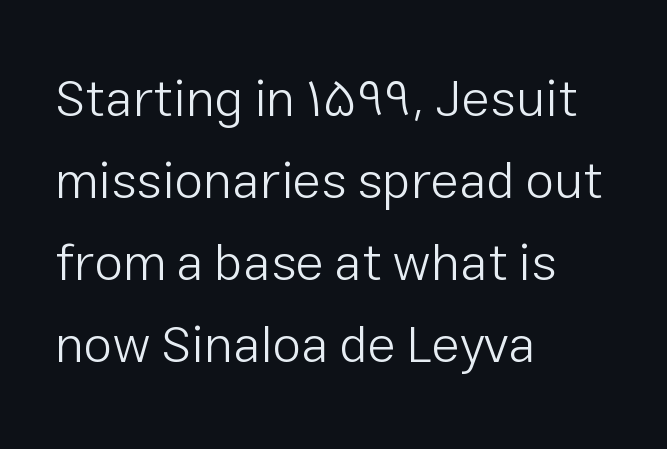
The image shows 52 px light sans-serif type, upright; set left-aligned, normal line spacing (1.58x), normal letter spacing, not underlined; low stroke contrast and a medium x-height.
